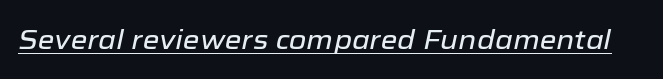
Q: Is the text italic (slanted)? A: Yes, it leans right by about 12 degrees.
Q: Is the text underlined? A: Yes.
Q: Is the spacing between letters normal or unusually wide? A: Normal.
